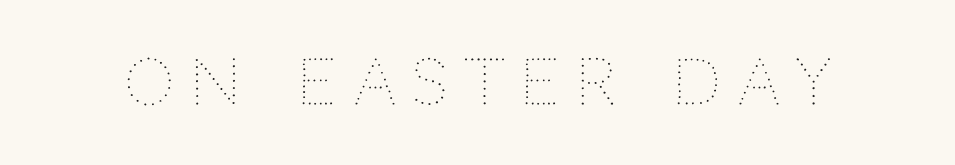
Q: Is the text bold? A: No.
Q: Is the text italic (slanted)? A: No, it is upright.
Q: Is the text underlined? A: No.
Q: Is the spacing between letters normal or unusually wide? A: Unusually wide.
Q: Width (condensed, normal, or wide)? A: Normal.
Q: Stroke contrast? A: Medium.
Q: x-height? A: Large.
Q: Monospaced? A: No.
